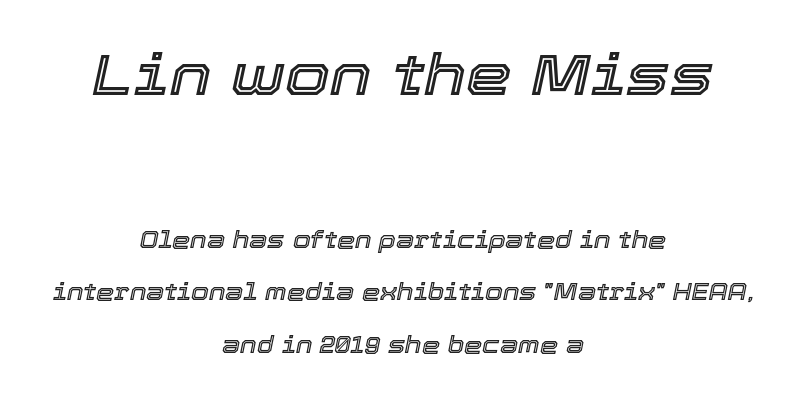
The image shows 58 px text type, italic (leaning right); set centered, loose line spacing (2.28x), normal letter spacing, not underlined; the first (top) block is 2.52x larger; a medium x-height.
